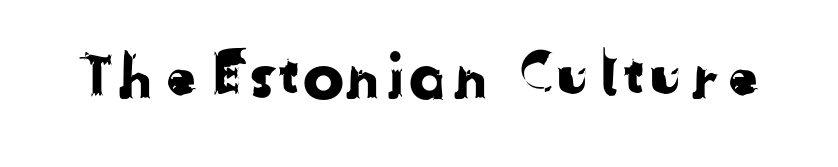
The strip under each line holds only bare page. Each letter's strokes conclude bluntly, with no projecting serifs. This rendering leaves character spacing at its baseline value. You could not count columns in this text — the font is proportionally spaced.
